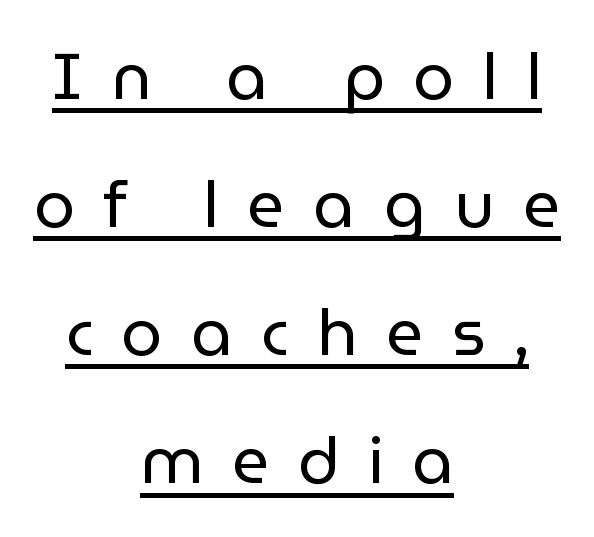
{"serif": "no", "italic": "no", "bold": "no", "weight": "regular", "width": "normal", "stroke_contrast": "low", "x_height": "medium", "monospaced": "no", "underline": "yes", "align": "center", "line_spacing": "loose", "line_spacing_ratio": 1.97, "letter_spacing": "wide", "letter_spacing_em": 0.44, "glyph_px": 65}
